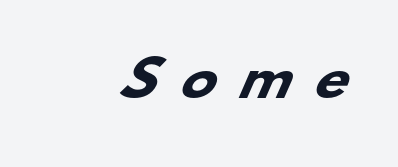
Descenders hang freely into open space. Is this a fixed-width face? No — the glyphs have proportional, varying widths. Observe the absence of serifs on each vertical stroke in this sample. Substantial extra tracking has been applied to these lines. How heavy is the stroke? Heavy — this is a bold.
